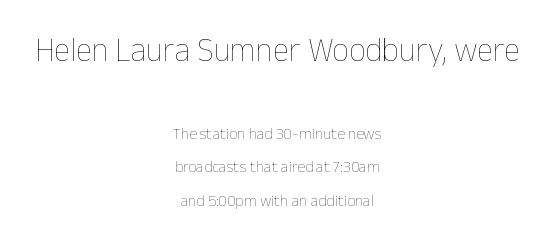
Standard letterfit; no display-style spreading of the glyphs. The baseline area is clear. Designer's note — italics off, roman on. The designer gave the opening block more size than the closing block. You could not count columns in this text — the font is proportionally spaced. No extra ink here — the face is not bold.
